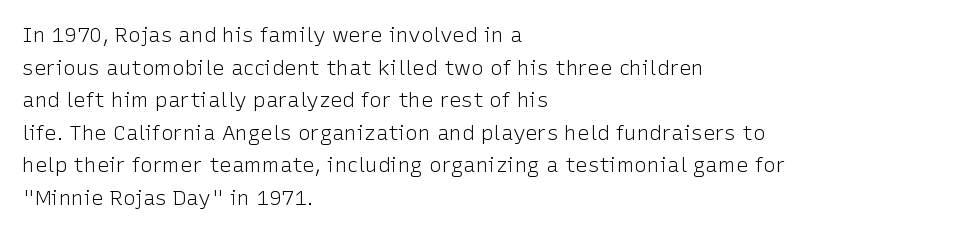
The axis of the letterforms is exactly vertical. Here the glyphs are tracked normally, forming tight word shapes. Descenders hang freely into open space. Line beginnings align vertically; line endings do not. The rows are spaced the way most documents space them.
